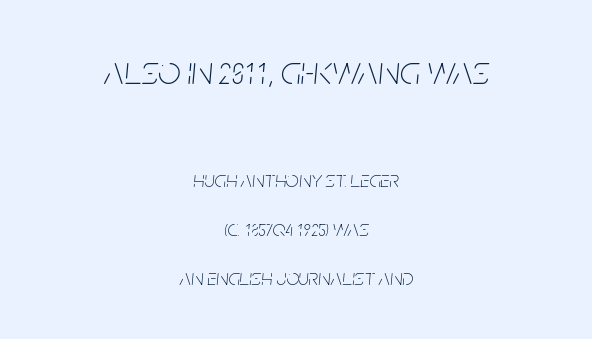
Q: Is the text bold? A: No.
Q: Is the text italic (slanted)? A: Yes, it leans right by about 5 degrees.
Q: Is the text underlined? A: No.
Q: How is the paragraph aligned? A: Centered.
Q: Is the spacing between letters normal or unusually wide? A: Normal.
Q: Is the spacing between lines tight, normal or loose? A: Loose.
Q: Which block of text is set in a larger size, the first (top) or the second (bottom)? A: The first (top) one.
Q: Width (condensed, normal, or wide)? A: Condensed.
Q: Stroke contrast? A: Low.
Q: x-height? A: Large.
Q: Monospaced? A: No.
